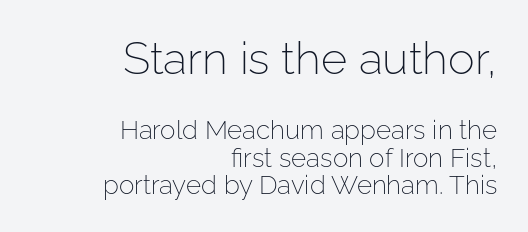
Tightly led — the rows are bunched. This sample has the flowing, uneven cadence of proportional lettering. Weight: regular or lighter. Only glyphs here, with clear space below each row.
